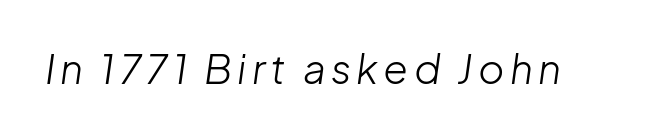
Q: Is the text bold? A: No.
Q: Is the text italic (slanted)? A: Yes, it leans right by about 8 degrees.
Q: Is the text underlined? A: No.
Q: Width (condensed, normal, or wide)? A: Normal.
Q: Stroke contrast? A: Low.
Q: x-height? A: Medium.
Q: Monospaced? A: No.
